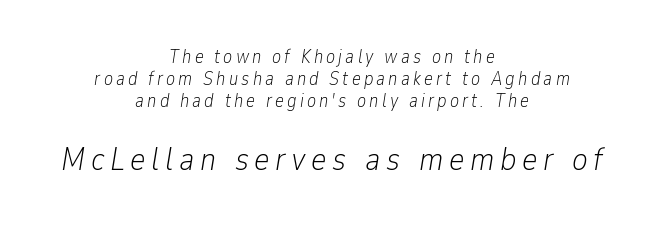
The image shows 33 px light, condensed type, italic (leaning right); set centered, line spacing 1.17x, not underlined; the second (bottom) block is 1.74x larger; low stroke contrast and a medium x-height.
